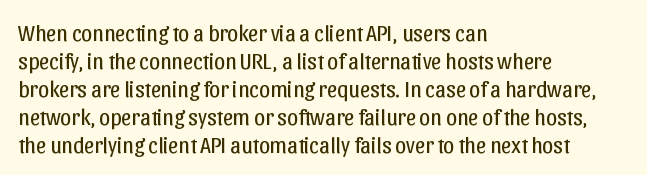
No extra ink here — the face is not bold. Students, observe: this is what conventionally led text looks like. Visually the block forms a straight wall on the left and a jagged coastline on the right. Clear beneath every line of the passage.
